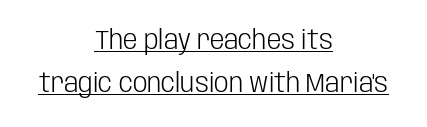
The image shows 26 px text type, upright; set centered, normal line spacing (1.65x), normal letter spacing, underlined.
